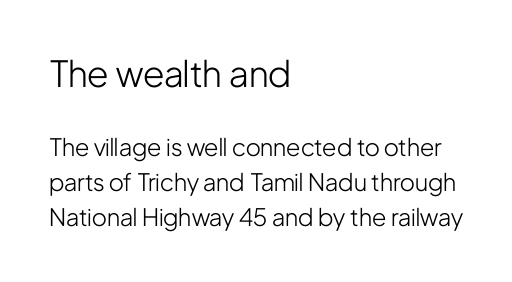
Q: Is the text bold? A: No.
Q: Is the text italic (slanted)? A: No, it is upright.
Q: Is the typeface a serif or a sans-serif typeface? A: Sans-serif.
Q: Is the text underlined? A: No.
Q: How is the paragraph aligned? A: Left-aligned.
Q: Is the spacing between letters normal or unusually wide? A: Normal.
Q: Is the spacing between lines tight, normal or loose? A: Normal.
Q: Which block of text is set in a larger size, the first (top) or the second (bottom)? A: The first (top) one.
Q: Width (condensed, normal, or wide)? A: Condensed.
Q: Stroke contrast? A: Low.
Q: x-height? A: Medium.
Q: Monospaced? A: No.
